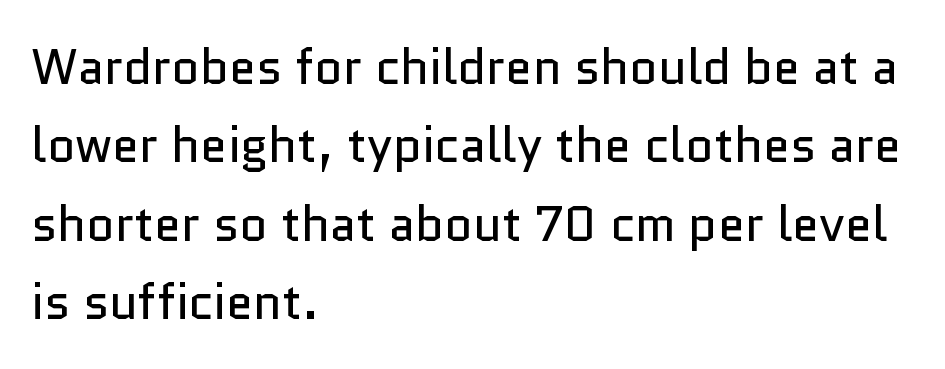
{"serif": "no", "italic": "no", "bold": "no", "weight": "regular", "width": "normal", "stroke_contrast": "low", "x_height": "medium", "monospaced": "no", "underline": "no", "align": "left", "line_spacing": "normal", "line_spacing_ratio": 1.6, "letter_spacing": "normal", "letter_spacing_em": 0.0, "glyph_px": 49}
